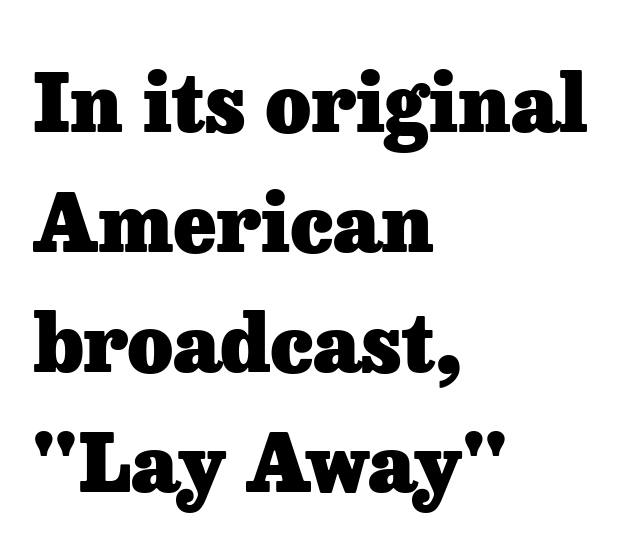
{"serif": "yes", "italic": "no", "bold": "yes", "weight": "heavy", "width": "normal", "stroke_contrast": "low", "x_height": "medium", "monospaced": "no", "underline": "no", "align": "left", "line_spacing": "normal", "line_spacing_ratio": 1.52, "letter_spacing": "normal", "letter_spacing_em": 0.0, "glyph_px": 79}
